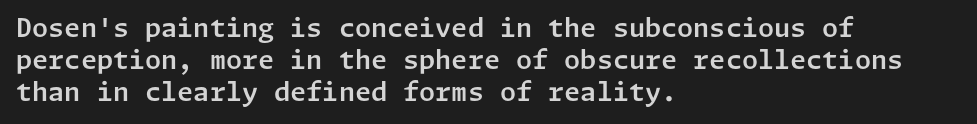
You could call the tracking neutral — neither tight nor loose. Posture: upright roman. Which margin do the lines hug? The left one — the right edge is uneven. Decoration check: the copy has no underline.
